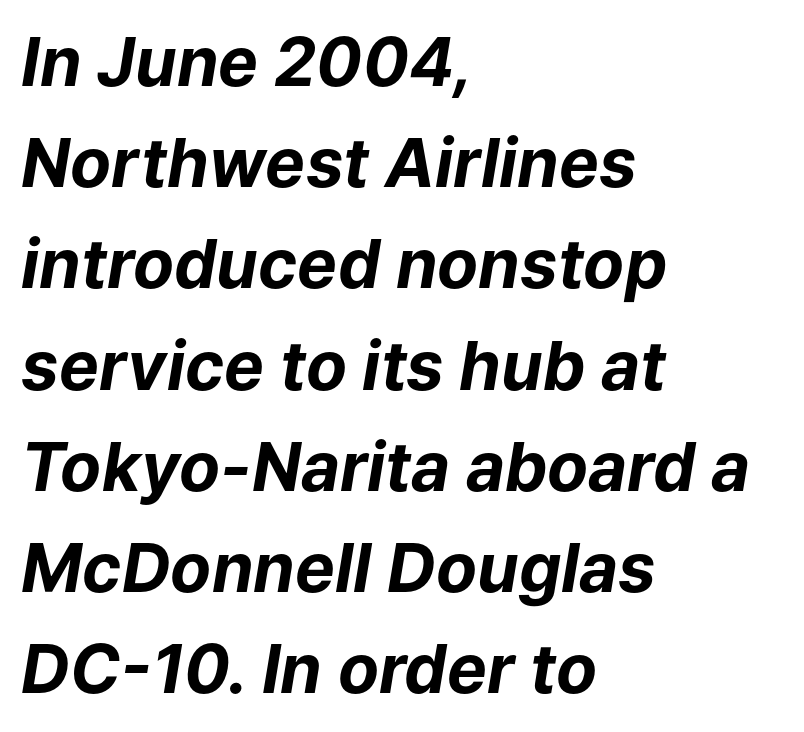
{"italic": "yes", "lean": "right", "slant_degrees": 9, "bold": "yes", "weight": "bold", "width": "normal", "stroke_contrast": "low", "x_height": "medium", "monospaced": "no", "underline": "no", "align": "left", "line_spacing": "normal", "line_spacing_ratio": 1.51, "letter_spacing": "normal", "letter_spacing_em": 0.0, "glyph_px": 67}
